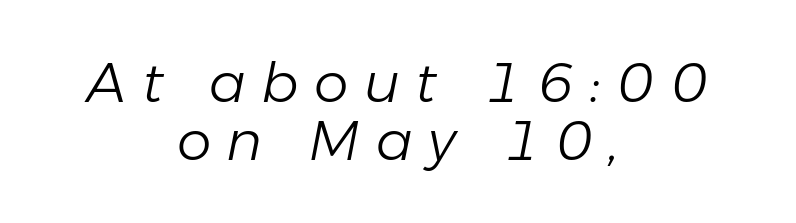
Q: Is the text bold? A: No.
Q: Is the text italic (slanted)? A: Yes, it leans right by about 11 degrees.
Q: Is the text underlined? A: No.
Q: How is the paragraph aligned? A: Centered.
Q: Is the spacing between letters normal or unusually wide? A: Unusually wide.
Q: Is the spacing between lines tight, normal or loose? A: Tight.
Q: Width (condensed, normal, or wide)? A: Normal.
Q: Stroke contrast? A: Low.
Q: x-height? A: Medium.
Q: Monospaced? A: No.
